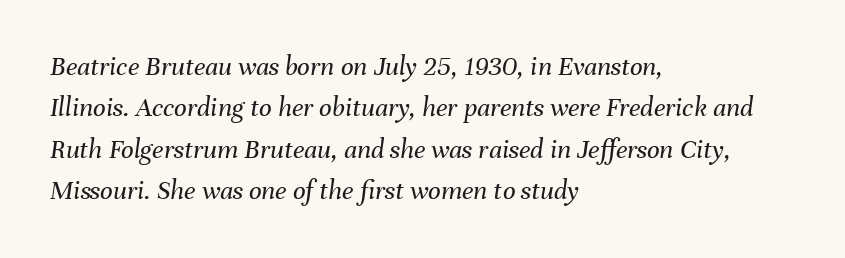
Q: Is the text bold? A: No.
Q: Is the text italic (slanted)? A: Yes, it leans right by about 8 degrees.
Q: Is the text underlined? A: No.
Q: How is the paragraph aligned? A: Left-aligned.
Q: Is the spacing between letters normal or unusually wide? A: Normal.
Q: Is the spacing between lines tight, normal or loose? A: Normal.
Q: Width (condensed, normal, or wide)? A: Normal.
Q: Stroke contrast? A: Medium.
Q: x-height? A: Medium.
Q: Monospaced? A: No.
